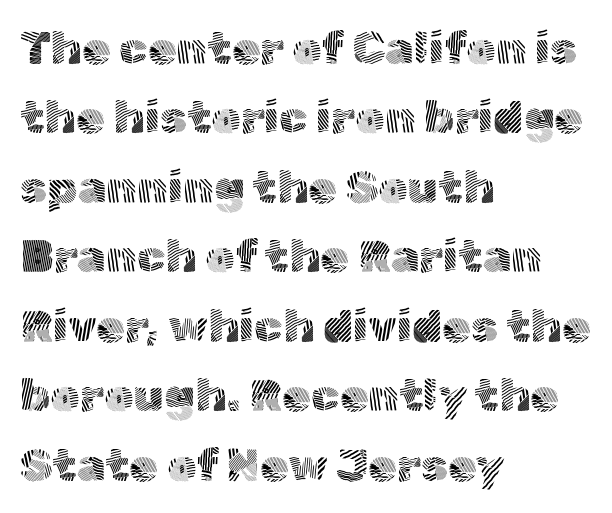
{"serif": "no", "italic": "no", "bold": "no", "weight": "light", "width": "normal", "x_height": "medium", "monospaced": "no", "underline": "no", "align": "left", "line_spacing": "normal", "line_spacing_ratio": 1.51, "letter_spacing": "normal", "letter_spacing_em": 0.0, "glyph_px": 46}
